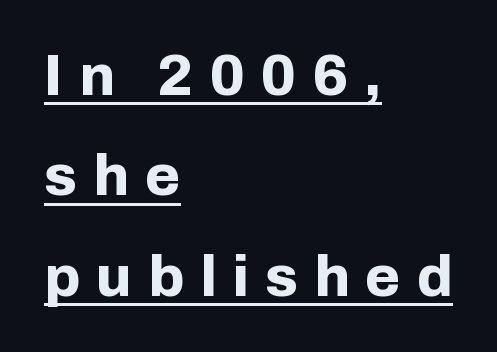
Q: Is the text bold? A: Yes.
Q: Is the text italic (slanted)? A: No, it is upright.
Q: Is the typeface a serif or a sans-serif typeface? A: Sans-serif.
Q: Is the text underlined? A: Yes.
Q: How is the paragraph aligned? A: Left-aligned.
Q: Is the spacing between letters normal or unusually wide? A: Unusually wide.
Q: Width (condensed, normal, or wide)? A: Normal.
Q: Stroke contrast? A: Low.
Q: x-height? A: Medium.
Q: Monospaced? A: No.
